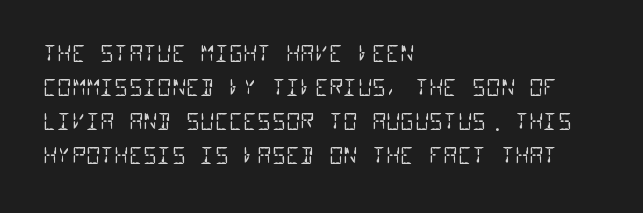
Q: Is the text bold? A: No.
Q: Is the text underlined? A: No.
Q: How is the paragraph aligned? A: Left-aligned.
Q: Is the spacing between letters normal or unusually wide? A: Normal.
Q: Is the spacing between lines tight, normal or loose? A: Normal.
